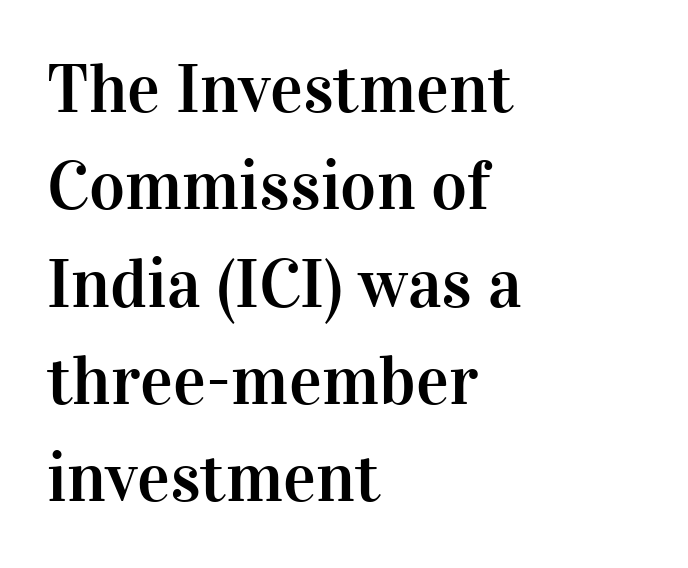
Q: Is the text italic (slanted)? A: No, it is upright.
Q: Is the typeface a serif or a sans-serif typeface? A: Serif.
Q: Is the text underlined? A: No.
Q: How is the paragraph aligned? A: Left-aligned.
Q: Is the spacing between letters normal or unusually wide? A: Normal.
Q: Is the spacing between lines tight, normal or loose? A: Normal.
Q: Width (condensed, normal, or wide)? A: Normal.
Q: Stroke contrast? A: High.
Q: x-height? A: Medium.
Q: Monospaced? A: No.
